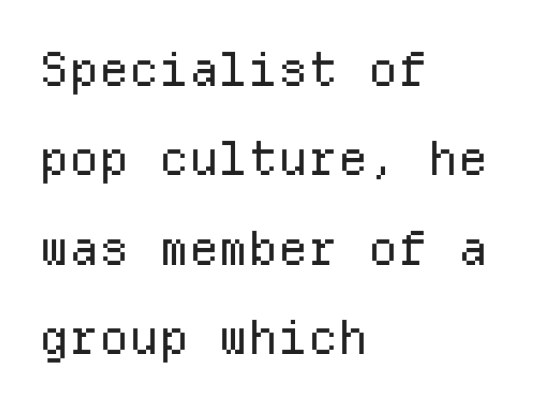
The image shows 47 px regular-weight sans-serif type, upright, monospaced; set left-aligned, loose line spacing (1.9x), normal letter spacing, not underlined; low stroke contrast and a medium x-height.
